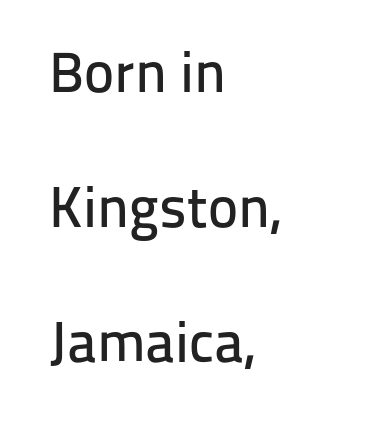
{"serif": "no", "italic": "no", "width": "normal", "stroke_contrast": "low", "x_height": "medium", "monospaced": "no", "underline": "no", "align": "left", "line_spacing": "loose", "line_spacing_ratio": 2.37, "letter_spacing": "normal", "letter_spacing_em": 0.0, "glyph_px": 57}
